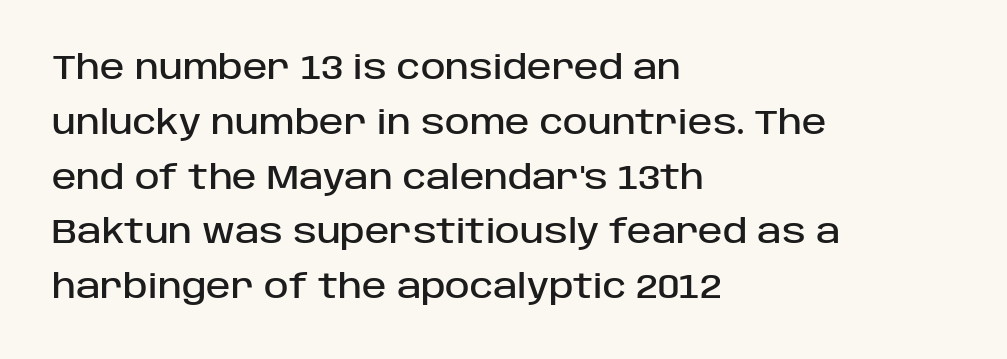
Descenders hang freely into open space. The rendering uses natural spacing where letterforms have individual widths. This rendering leaves character spacing at its baseline value. The vertical gap from one line to the next is medium. Where is the straight margin? On the left. Are there feet on the stems? There aren't — it's a sans.
